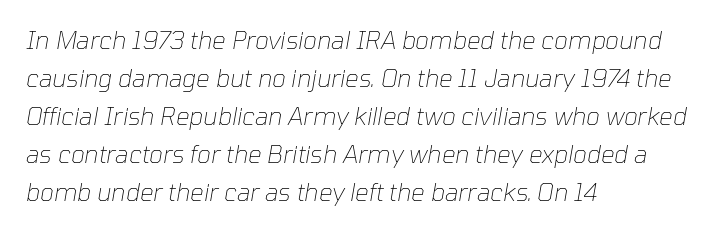
{"italic": "yes", "lean": "right", "slant_degrees": 10, "bold": "no", "underline": "no", "align": "left", "line_spacing": "normal", "line_spacing_ratio": 1.58, "letter_spacing": "normal", "letter_spacing_em": 0.0, "glyph_px": 24}
